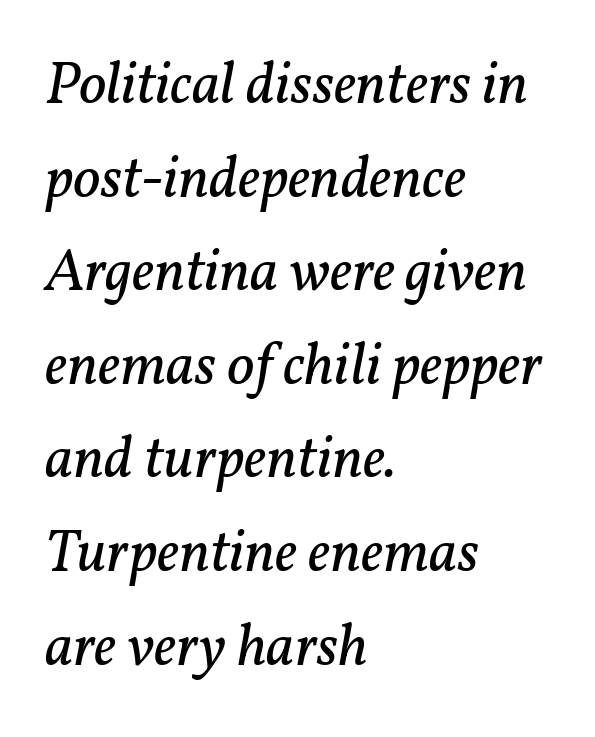
The image shows 60 px regular-weight serif type, italic (leaning right); set left-aligned, normal line spacing (1.56x), normal letter spacing, not underlined; low stroke contrast and a medium x-height.
